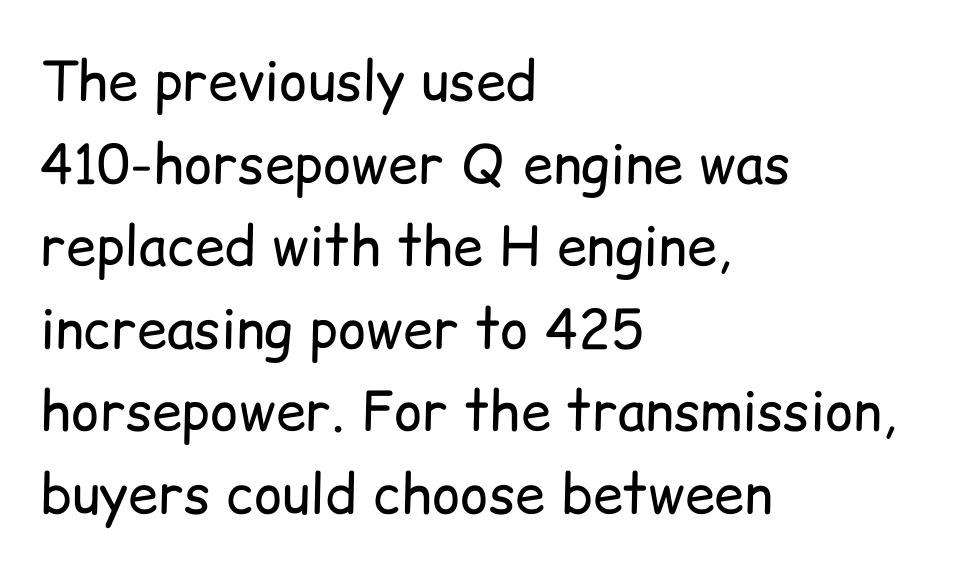
{"serif": "no", "italic": "no", "bold": "no", "weight": "regular", "width": "normal", "stroke_contrast": "low", "x_height": "medium", "monospaced": "no", "underline": "no", "align": "left", "line_spacing": "normal", "line_spacing_ratio": 1.53, "letter_spacing": "normal", "letter_spacing_em": 0.0, "glyph_px": 54}
